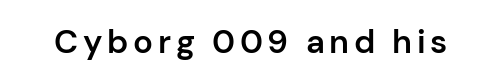
Spacing verdict: proportional, widths tailored to each character. Posture: vertical. The zone under the glyphs is completely vacant. Compared with an ordinary text face, these strokes are moderately heavier — a semibold. Nope, no serifs anywhere on these letters.
